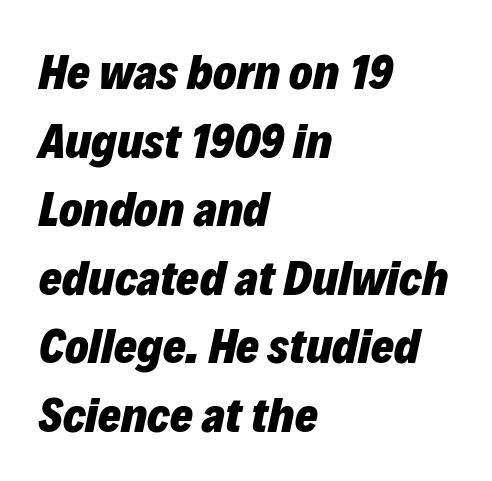
Q: Is the text bold? A: Yes.
Q: Is the text italic (slanted)? A: Yes, it leans right by about 12 degrees.
Q: Is the text underlined? A: No.
Q: How is the paragraph aligned? A: Left-aligned.
Q: Is the spacing between letters normal or unusually wide? A: Normal.
Q: Is the spacing between lines tight, normal or loose? A: Normal.
Q: Width (condensed, normal, or wide)? A: Normal.
Q: Stroke contrast? A: Low.
Q: x-height? A: Medium.
Q: Monospaced? A: No.
